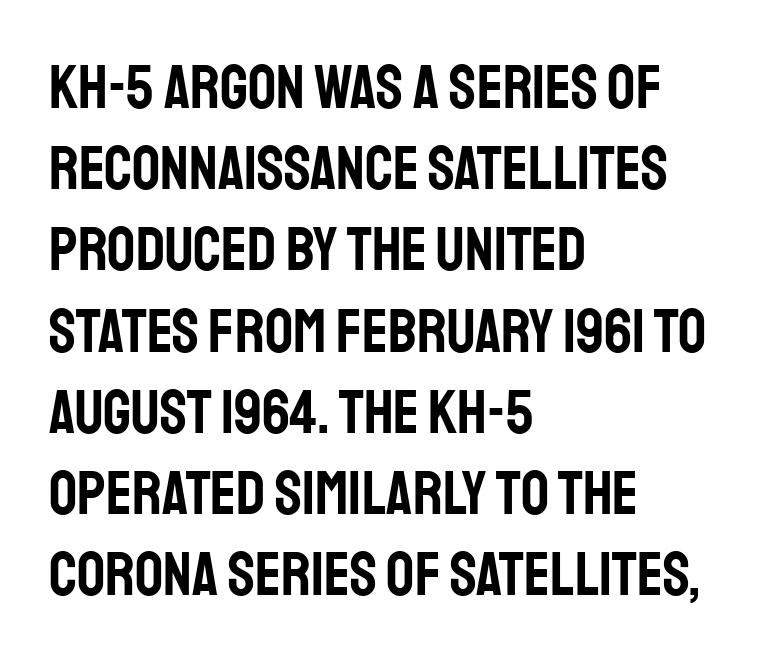
{"serif": "no", "italic": "no", "width": "condensed", "stroke_contrast": "low", "x_height": "large", "monospaced": "no", "underline": "no", "align": "left", "line_spacing": "normal", "line_spacing_ratio": 1.31, "letter_spacing": "normal", "letter_spacing_em": 0.0, "glyph_px": 62}
